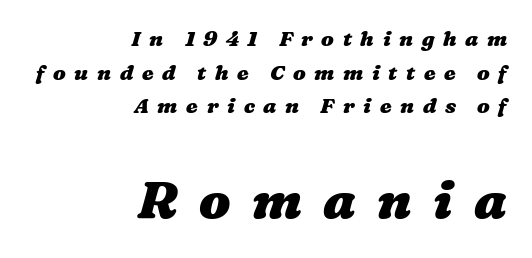
Q: Is the text bold? A: Yes.
Q: Is the text underlined? A: No.
Q: How is the paragraph aligned? A: Right-aligned.
Q: Is the spacing between letters normal or unusually wide? A: Unusually wide.
Q: Is the spacing between lines tight, normal or loose? A: Normal.
Q: Which block of text is set in a larger size, the first (top) or the second (bottom)? A: The second (bottom) one.
Q: Width (condensed, normal, or wide)? A: Wide.
Q: Stroke contrast? A: Medium.
Q: x-height? A: Medium.
Q: Monospaced? A: No.
